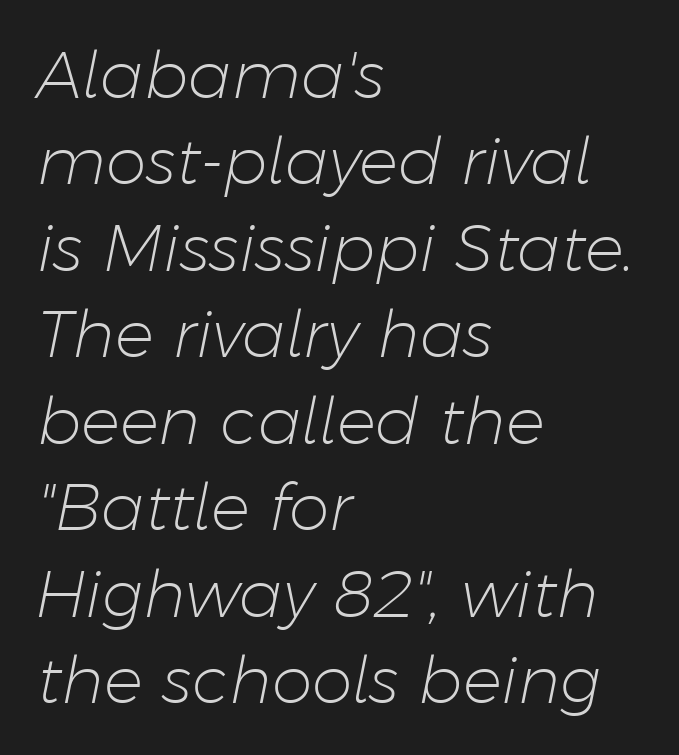
{"italic": "yes", "lean": "right", "slant_degrees": 11, "bold": "no", "weight": "light", "width": "normal", "stroke_contrast": "low", "x_height": "medium", "monospaced": "no", "underline": "no", "align": "left", "line_spacing": "normal", "line_spacing_ratio": 1.33, "letter_spacing": "normal", "letter_spacing_em": 0.0, "glyph_px": 65}
